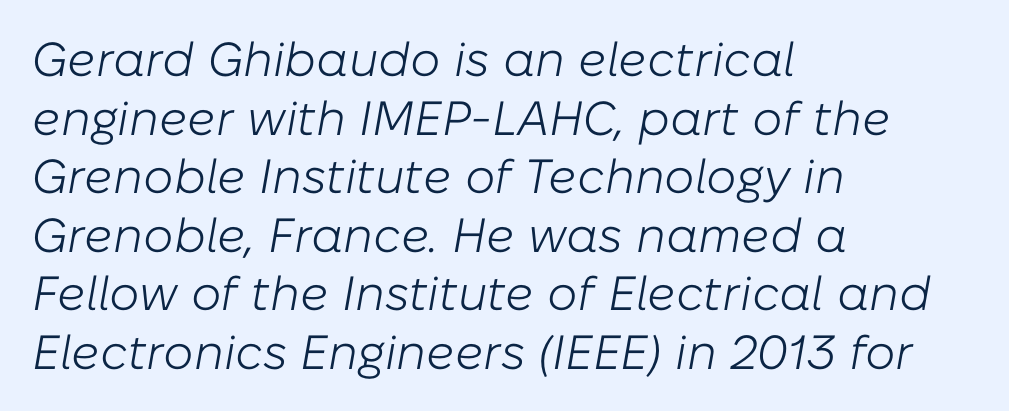
Ink coverage per letter is moderate at most. Is the block centered? No — it sits flush against the left margin. Compared with ordinary roman type, these characters are visibly tilted. Type without underlining. This sample uses plain, unmodified letter spacing.
